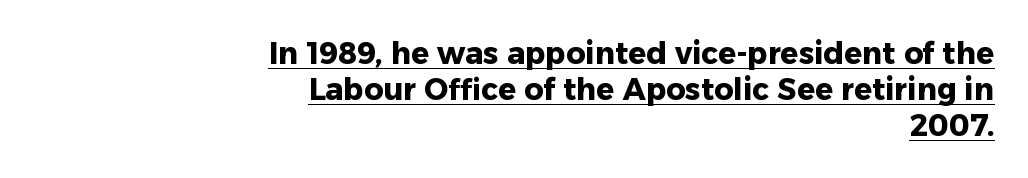
The image shows 30 px heavy sans-serif type, upright; set right-aligned, line spacing 1.2x, normal letter spacing, underlined; low stroke contrast and a medium x-height.
